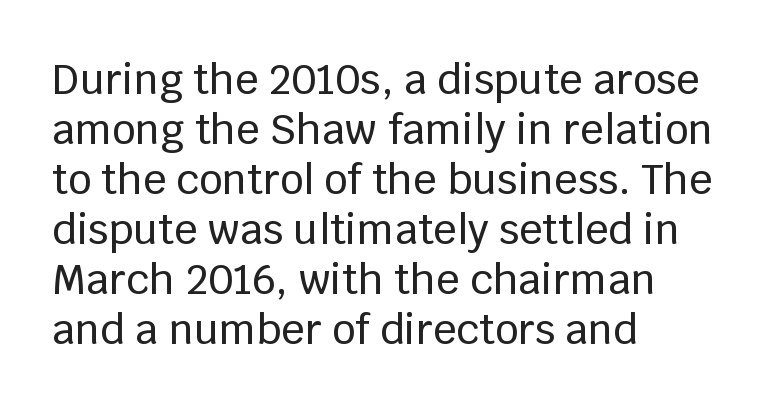
Q: Is the text italic (slanted)? A: No, it is upright.
Q: Is the typeface a serif or a sans-serif typeface? A: Sans-serif.
Q: Is the text underlined? A: No.
Q: How is the paragraph aligned? A: Left-aligned.
Q: Is the spacing between letters normal or unusually wide? A: Normal.
Q: Width (condensed, normal, or wide)? A: Normal.
Q: Stroke contrast? A: Low.
Q: x-height? A: Large.
Q: Monospaced? A: No.
